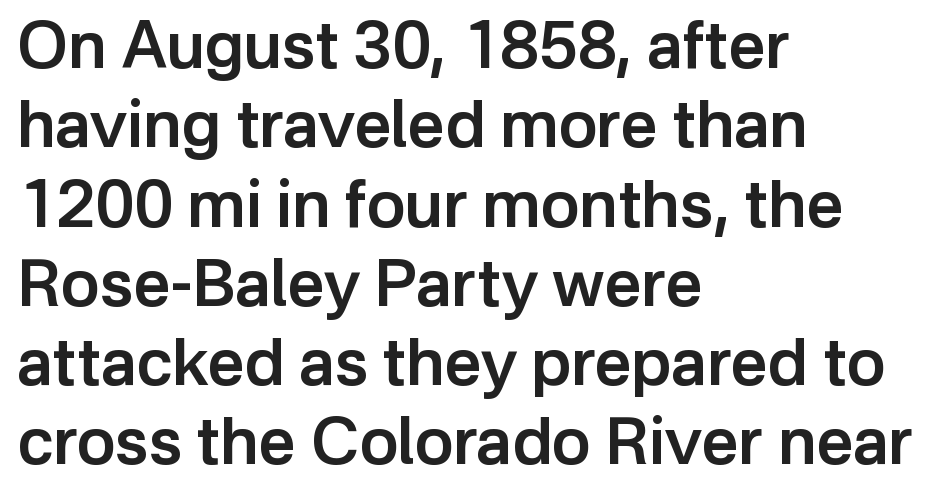
Q: Is the text bold? A: Semi-bold.
Q: Is the text italic (slanted)? A: No, it is upright.
Q: Is the typeface a serif or a sans-serif typeface? A: Sans-serif.
Q: Is the text underlined? A: No.
Q: How is the paragraph aligned? A: Left-aligned.
Q: Is the spacing between letters normal or unusually wide? A: Normal.
Q: Width (condensed, normal, or wide)? A: Normal.
Q: Stroke contrast? A: Low.
Q: x-height? A: Medium.
Q: Monospaced? A: No.
